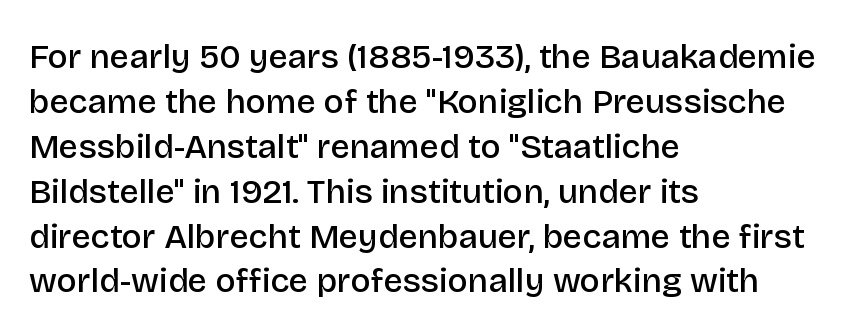
The image shows 34 px semibold sans-serif type, upright; set left-aligned, normal line spacing (1.32x), normal letter spacing, not underlined; low stroke contrast and a large x-height.
